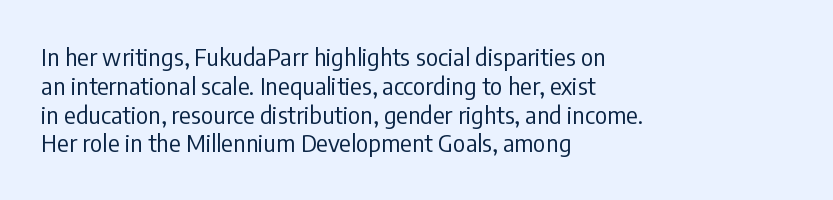
Horizontal alignment here is leftward, the default for most running prose. Is the stroke heavy? The answer is a plain regular-or-lighter. Posture: upright roman. The baseline area is clear. Between one letter and the next there's only the usual sliver of space.
